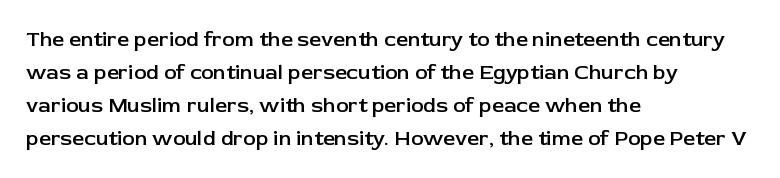
You could call the tracking neutral — neither tight nor loose. Which margin do the lines hug? The left one — the right edge is uneven. Regarding leading, the lines here are spaced in the standard way. Does the weight exceed regular? Yes, but only to semibold. The glyphs are unaccompanied by any horizontal stroke below them.
